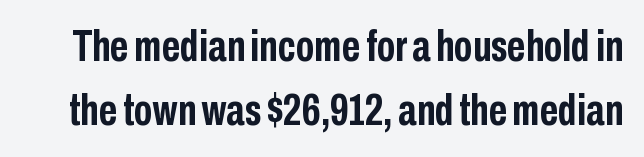
Q: Is the text bold? A: Yes.
Q: Is the text italic (slanted)? A: No, it is upright.
Q: Is the typeface a serif or a sans-serif typeface? A: Sans-serif.
Q: Is the text underlined? A: No.
Q: Is the spacing between letters normal or unusually wide? A: Normal.
Q: Is the spacing between lines tight, normal or loose? A: Normal.
Q: Width (condensed, normal, or wide)? A: Condensed.
Q: Stroke contrast? A: Low.
Q: x-height? A: Medium.
Q: Monospaced? A: No.
